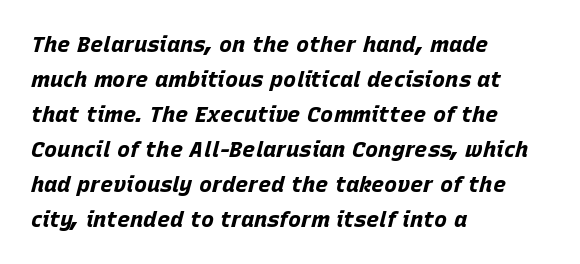
Q: Is the text bold? A: Yes.
Q: Is the text italic (slanted)? A: Yes, it leans right by about 15 degrees.
Q: Is the text underlined? A: No.
Q: How is the paragraph aligned? A: Left-aligned.
Q: Is the spacing between letters normal or unusually wide? A: Normal.
Q: Is the spacing between lines tight, normal or loose? A: Normal.
